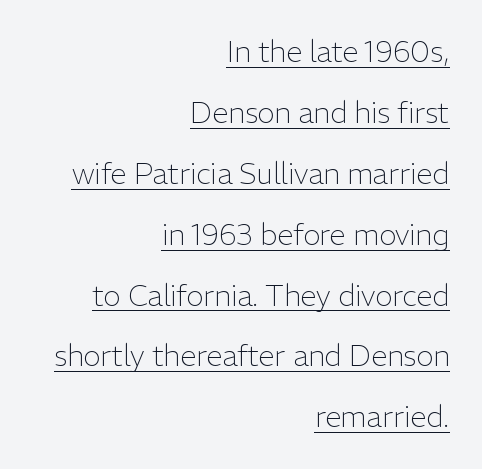
The image shows 29 px light sans-serif type, upright; set right-aligned, loose line spacing (2.1x), normal letter spacing, underlined; low stroke contrast and a medium x-height.
